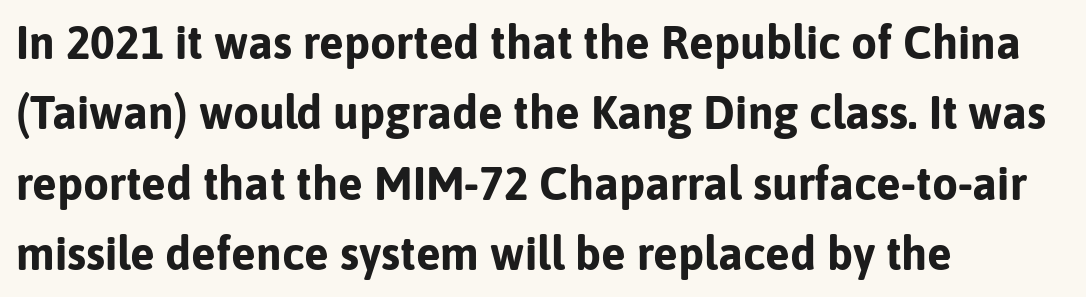
Q: Is the text bold? A: Yes.
Q: Is the text italic (slanted)? A: No, it is upright.
Q: Is the typeface a serif or a sans-serif typeface? A: Sans-serif.
Q: Is the text underlined? A: No.
Q: How is the paragraph aligned? A: Left-aligned.
Q: Is the spacing between letters normal or unusually wide? A: Normal.
Q: Is the spacing between lines tight, normal or loose? A: Normal.
Q: Width (condensed, normal, or wide)? A: Normal.
Q: Stroke contrast? A: Low.
Q: x-height? A: Medium.
Q: Monospaced? A: No.
